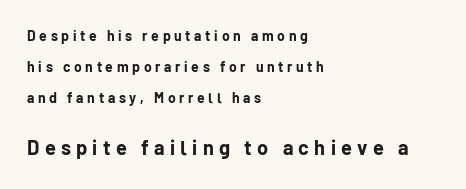
Q: Is the text bold? A: Yes.
Q: Is the text italic (slanted)? A: No, it is upright.
Q: Is the text underlined? A: No.
Q: How is the paragraph aligned? A: Left-aligned.
Q: Is the spacing between letters normal or unusually wide? A: Unusually wide.
Q: Is the spacing between lines tight, normal or loose? A: Loose.
Q: Which block of text is set in a larger size, the first (top) or the second (bottom)? A: The second (bottom) one.
